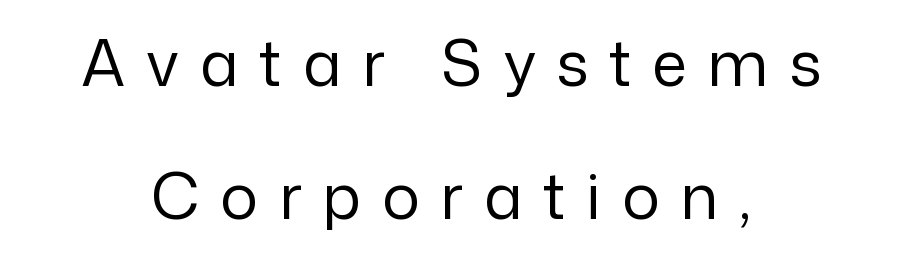
These lines have a slow, spaced-out rhythm from letter to letter. Decoration check: the copy has no underline. The typeface has the unassuming heft of standard copy or less. A sans-serif font was chosen for this passage.
